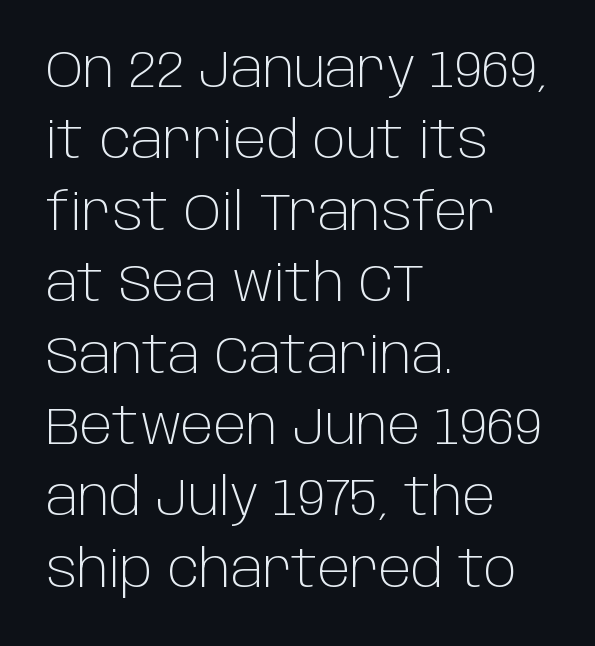
The image shows 51 px light sans-serif type, upright; set left-aligned, normal line spacing (1.4x), normal letter spacing, not underlined; low stroke contrast and a large x-height.
